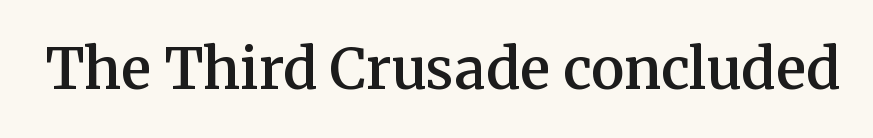
These lines are composed in type with serifs. Characters remain perfectly vertical along every line. Each word holds together tightly as a unit, with standard inter-letter gaps. Think of a printed novel: that variable character pitch is what you see here. Quick note: underline off.
